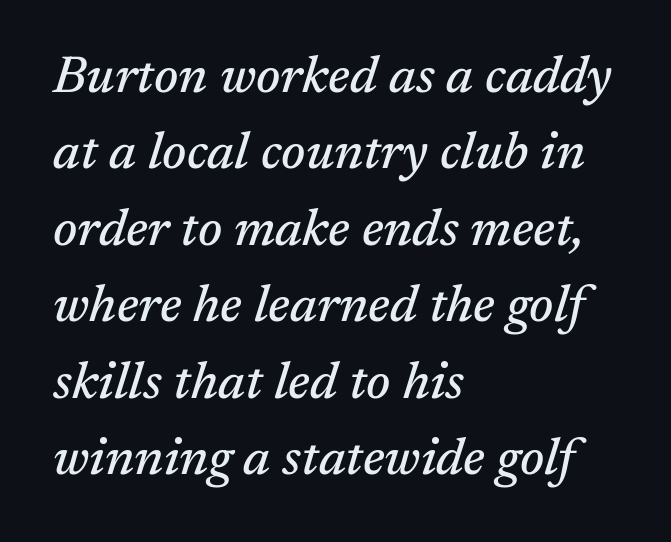
The image shows 52 px serif type, italic (leaning right); set left-aligned, normal line spacing (1.47x), normal letter spacing, not underlined; medium stroke contrast and a medium x-height.
